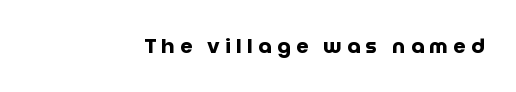
Q: Is the text bold? A: Yes.
Q: Is the text italic (slanted)? A: No, it is upright.
Q: Is the text underlined? A: No.
Q: Is the spacing between letters normal or unusually wide? A: Unusually wide.
